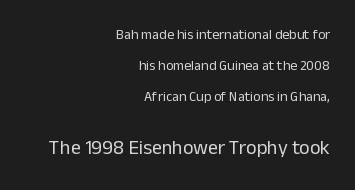
The image shows 20 px text type, upright; set right-aligned, loose line spacing (2.21x), normal letter spacing, not underlined; the second (bottom) block is 1.43x larger.
